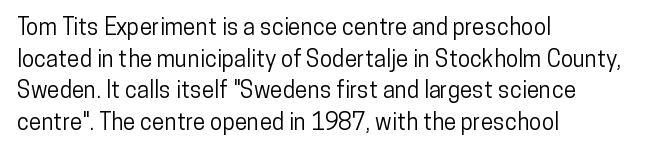
Q: Is the text italic (slanted)? A: No, it is upright.
Q: Is the text underlined? A: No.
Q: How is the paragraph aligned? A: Left-aligned.
Q: Is the spacing between letters normal or unusually wide? A: Normal.
Q: Is the spacing between lines tight, normal or loose? A: Normal.
